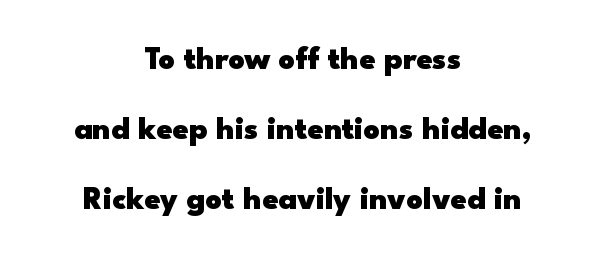
Q: Is the text bold? A: Yes.
Q: Is the text italic (slanted)? A: No, it is upright.
Q: Is the typeface a serif or a sans-serif typeface? A: Sans-serif.
Q: Is the text underlined? A: No.
Q: How is the paragraph aligned? A: Centered.
Q: Is the spacing between letters normal or unusually wide? A: Normal.
Q: Is the spacing between lines tight, normal or loose? A: Loose.
Q: Width (condensed, normal, or wide)? A: Wide.
Q: Stroke contrast? A: Low.
Q: x-height? A: Small.
Q: Monospaced? A: No.
